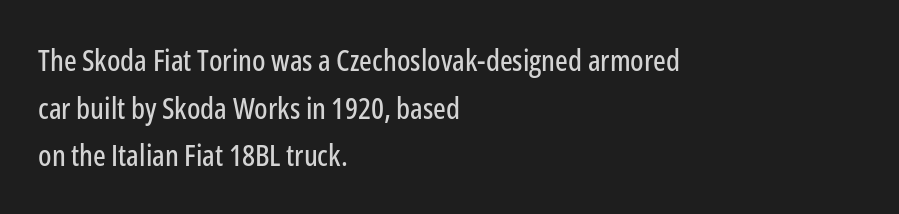
The image shows 30 px condensed sans-serif type, upright; set left-aligned, normal line spacing (1.59x), normal letter spacing, not underlined; low stroke contrast and a medium x-height.
